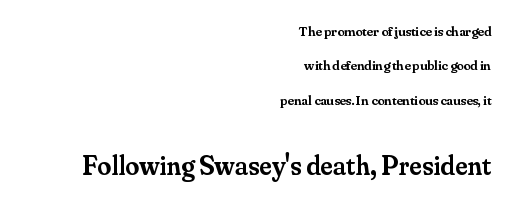
{"serif": "yes", "italic": "no", "bold": "semi", "weight": "semibold", "width": "normal", "stroke_contrast": "medium", "x_height": "small", "monospaced": "no", "underline": "no", "align": "right", "line_spacing": "loose", "line_spacing_ratio": 2.45, "letter_spacing": "normal", "letter_spacing_em": 0.0, "larger_block": "second", "size_ratio": 2.0, "glyph_px": 28}
